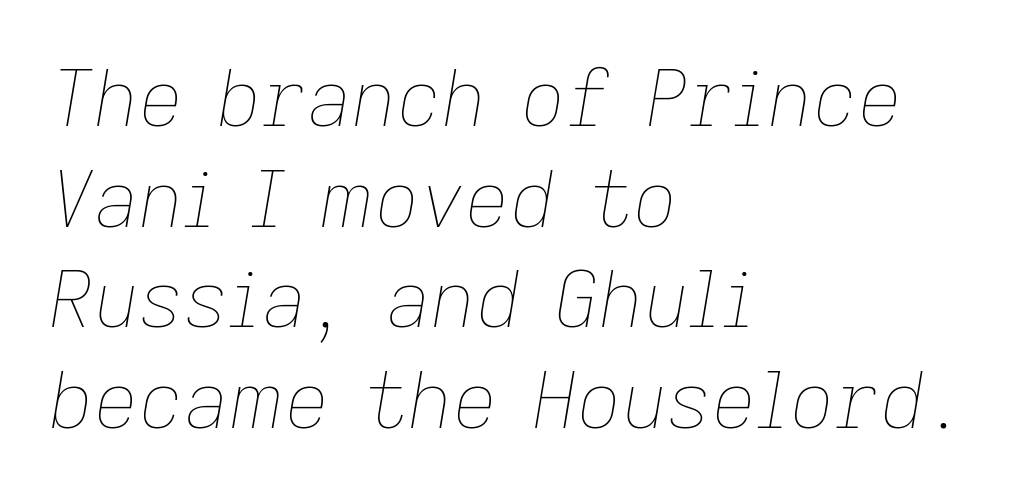
Spacing verdict: proportional, widths tailored to each character. One-word summary of the alignment: left. Is the letter spacing exaggerated? No — it looks like the ordinary default. This reads as an unemphasized weight, regular at the heaviest.
